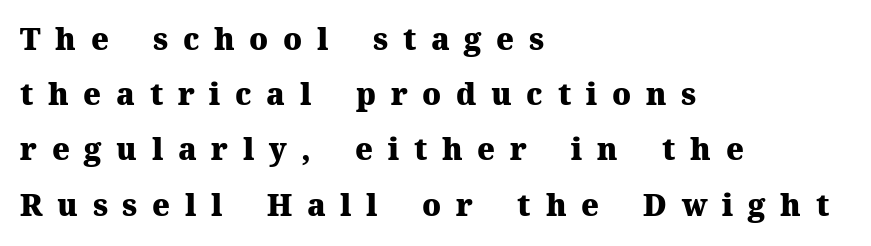
Old-style or modern, the face here clearly has serifs. The baseline area is clear. Do the letters lean? They stand straight. This sample is left-justified, so line endings fall wherever the words run out. The passage shown is typed in a proportional face where columns would drift. Does the weight exceed regular? Yes, all the way to bold.
